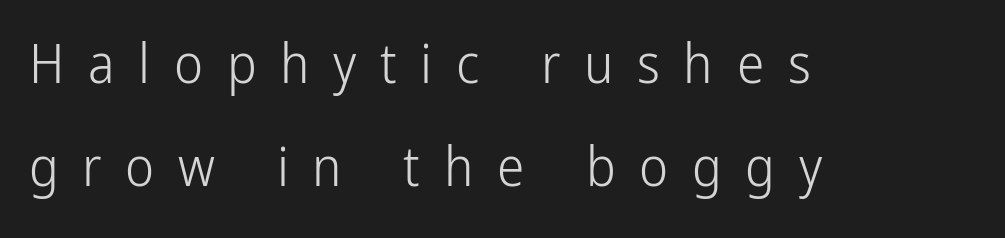
Line starts are locked; line ends wander. Bare-footed words on every line. No italicization has been applied; the sample stays upright. Someone cranked the tracking dial way up on this one. A typesetter would call this proportional, since set widths differ per character.
